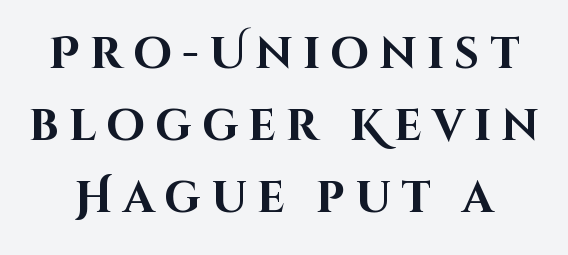
Characters follow at a spacing far wider than the type designer built in. This block has exactly the height ordinary leading produces. Unlike italic type, these characters show no tilt at all. Observe the absence of serifs on each vertical stroke in this sample. Students, this is bold: see how much ink each stroke carries.
